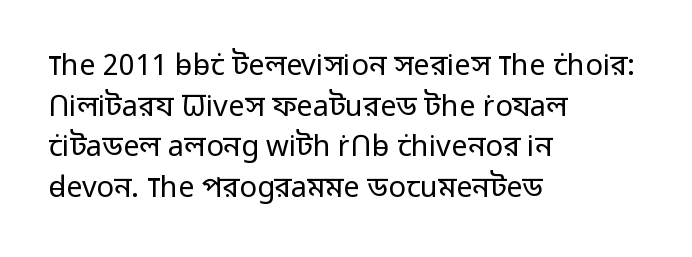
{"serif": "no", "italic": "no", "bold": "no", "weight": "regular", "width": "normal", "stroke_contrast": "low", "x_height": "medium", "monospaced": "no", "underline": "no", "align": "left", "line_spacing": "normal", "line_spacing_ratio": 1.4, "letter_spacing": "normal", "letter_spacing_em": 0.0, "glyph_px": 29}
